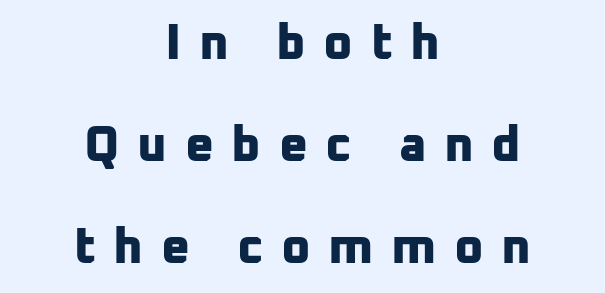
{"serif": "no", "bold": "yes", "weight": "bold", "width": "normal", "stroke_contrast": "low", "x_height": "medium", "monospaced": "no", "underline": "no", "align": "center", "line_spacing": "loose", "line_spacing_ratio": 2.04, "letter_spacing": "wide", "letter_spacing_em": 0.35, "glyph_px": 50}
